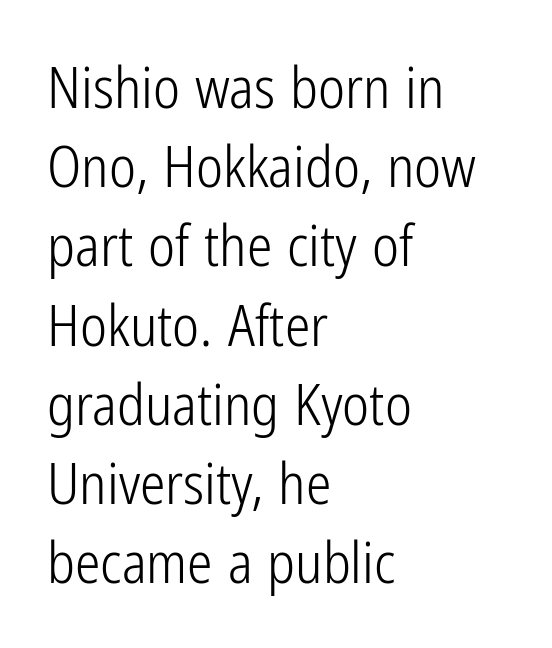
Here the designer chose a conventional face with non-uniform glyph widths. The type family on display is of the sans-serif kind. The characters are drawn with everyday or finer stroke widths. What stands out about the letter spacing? Nothing — it is the standard amount. In terms of leading, this rendering sits right in the middle. Characters remain perfectly vertical along every line.
